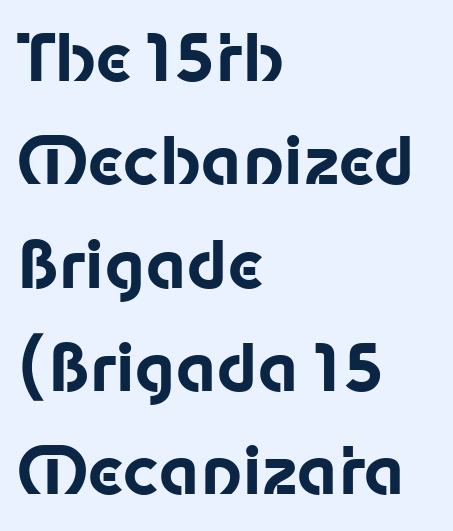
Ascenders rise straight up at ninety degrees. The passage shown has conventional tracking throughout. Is this a sans? Yes — the strokes have no serifs. All the whitespace from short lines collects on the right. The line-height multiplier appears to be the usual default. Varying glyph widths throughout — classic text-font behaviour.
